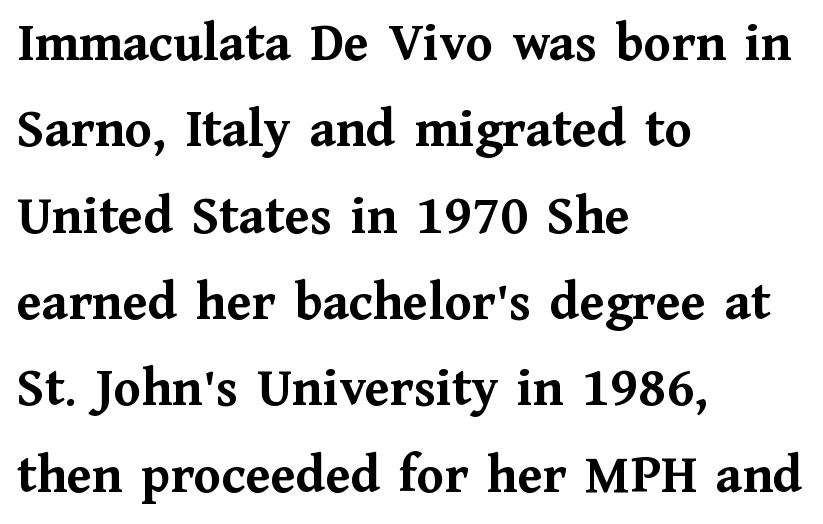
This sample uses an upright cut, with every glyph sitting square on the baseline. The lines sit at an ordinary, default distance from one another. Each word holds together tightly as a unit, with standard inter-letter gaps. Weight: bold. Note the varied advance widths — an 'i' is clearly narrower than an 'm'. Regarding serifs, this sample has them.
